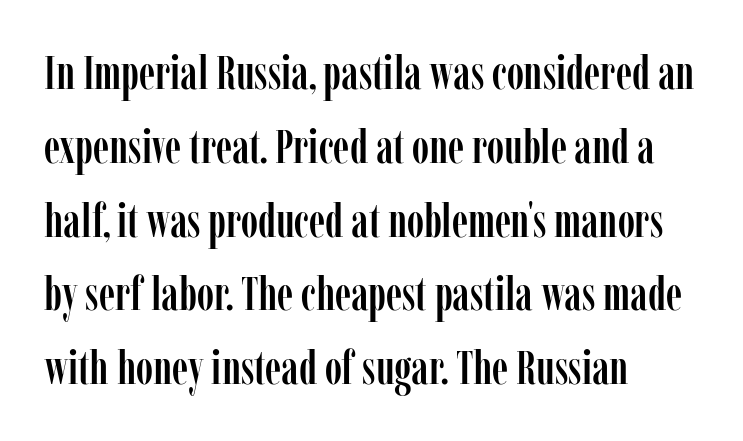
The image shows 47 px condensed serif type, upright; set left-aligned, normal line spacing (1.57x), normal letter spacing, not underlined; low stroke contrast and a medium x-height.
